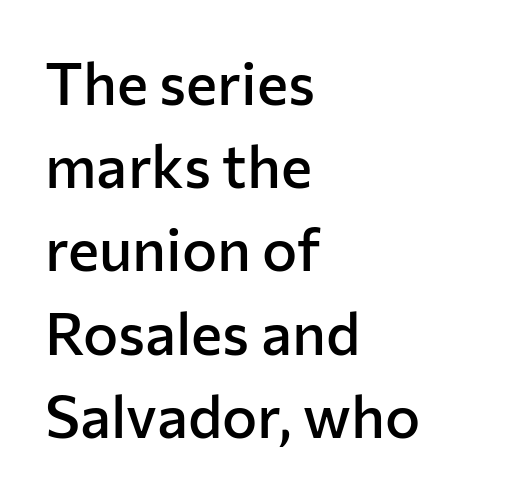
The image shows 59 px semibold sans-serif type, upright; set left-aligned, normal line spacing (1.41x), normal letter spacing, not underlined; low stroke contrast and a medium x-height.
